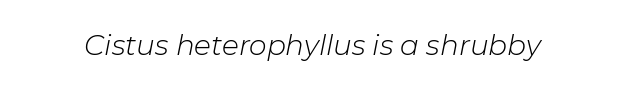
{"italic": "yes", "lean": "right", "slant_degrees": 11, "bold": "no", "weight": "light", "width": "normal", "stroke_contrast": "low", "x_height": "medium", "monospaced": "no", "underline": "no", "letter_spacing": "normal", "letter_spacing_em": 0.0, "glyph_px": 28}
